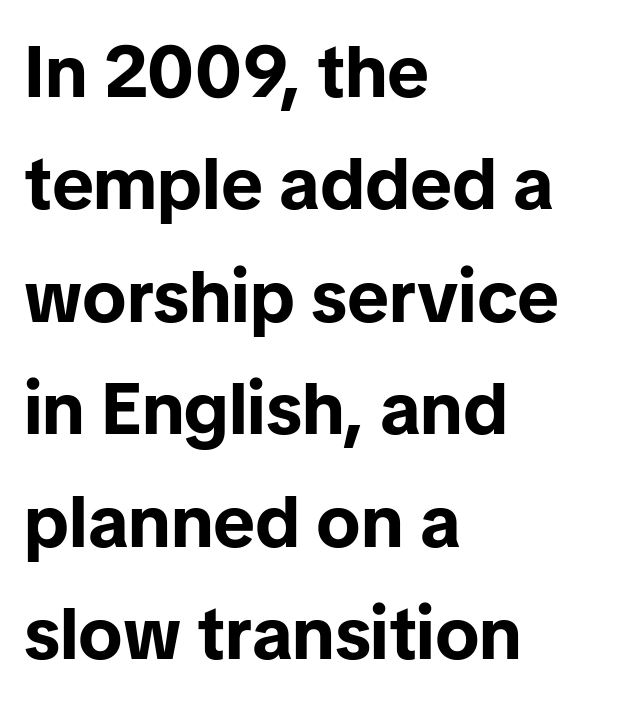
This rendering features lettering with no underline. The vertical gap from one line to the next is medium. The font family rendered here belongs to the sans-serif group. Every character sits straight up, as roman type does. Each letter keeps its own natural width here, so spacing adapts to shape.
